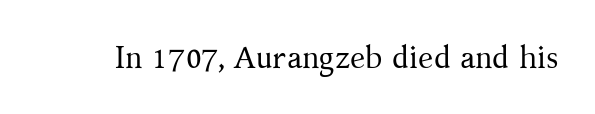
The font sits on the lighter half of the weight spectrum, regular included. Glance below the letters and you will spot only blank space. The type family on display is of the serif kind. A typesetter would call this proportional, since set widths differ per character.
